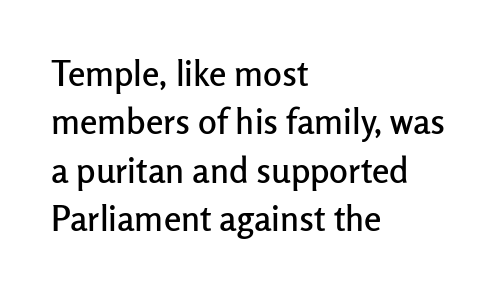
{"serif": "no", "italic": "no", "width": "normal", "stroke_contrast": "low", "x_height": "medium", "monospaced": "no", "underline": "no", "align": "left", "line_spacing": "normal", "line_spacing_ratio": 1.38, "letter_spacing": "normal", "letter_spacing_em": 0.0, "glyph_px": 35}
